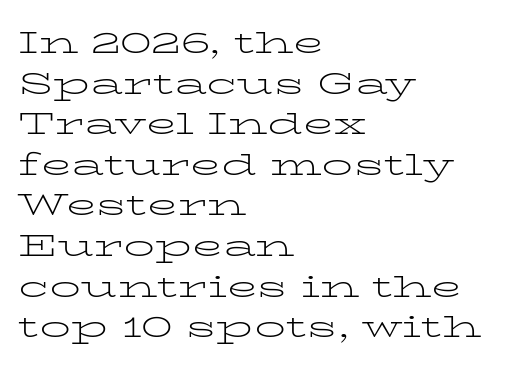
A typesetter would mark this as roman, not italic. Clear beneath every line of the passage. Leading matches the norm, producing a regular column. A typesetter would call this zero additional tracking. Weight class: somewhere from thin through regular. Serifs: yes, visible at the terminals of the letterforms.
